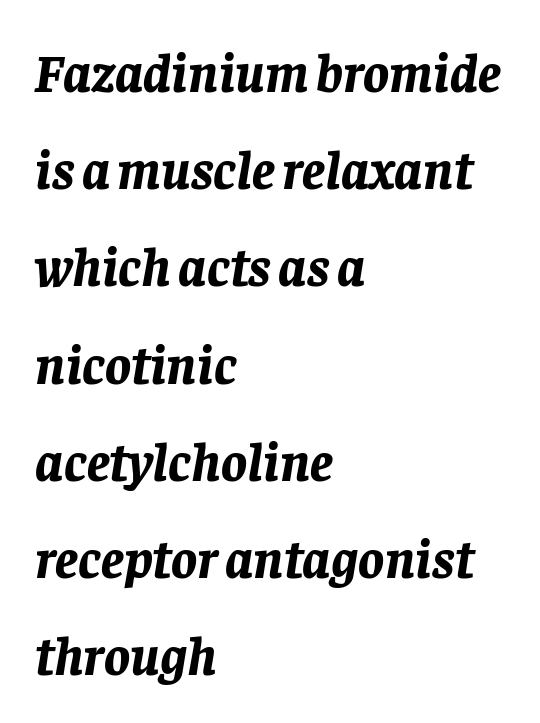
The passage is arranged the way most books set body copy — flush left. Here the glyphs are tracked normally, forming tight word shapes. The specimen reads as italic at a glance. Look at the stroke-to-counter ratio: heavy, a bold. Character widths vary here, with narrow letters taking less room than wide ones. A bare baseline throughout the passage.
